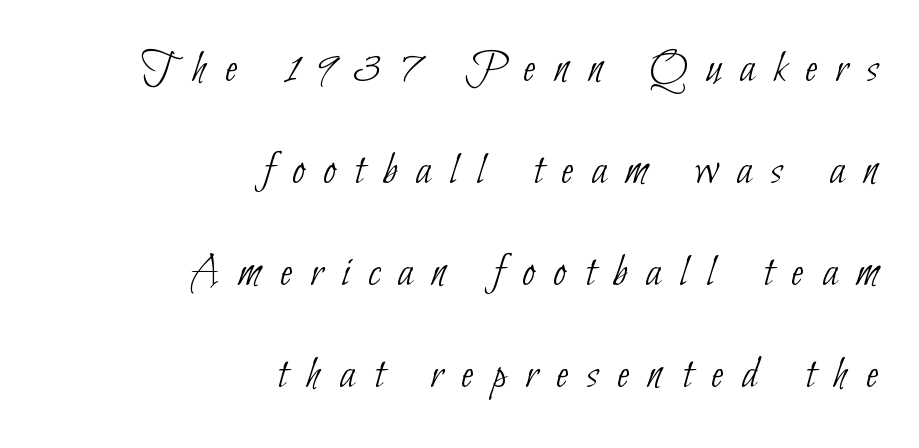
The image shows 46 px thin, condensed sans-serif type; set right-aligned, loose line spacing (2.22x), unusually wide letter spacing (+0.41 em), not underlined; low stroke contrast and a small x-height.
